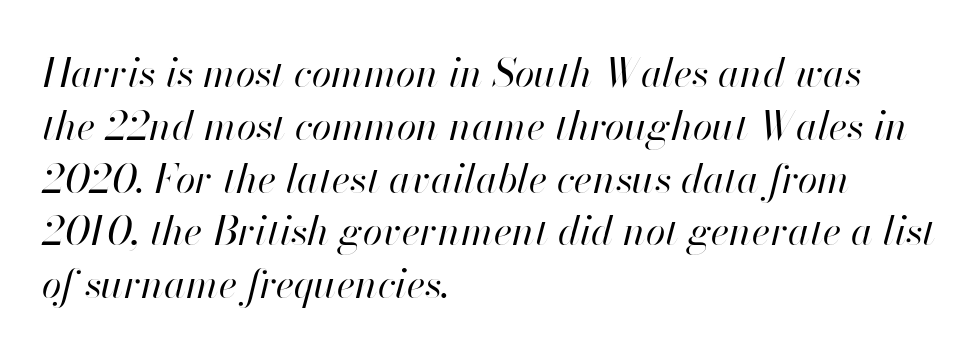
Q: Is the text bold? A: No.
Q: Is the text italic (slanted)? A: Yes, it leans right by about 13 degrees.
Q: Is the text underlined? A: No.
Q: How is the paragraph aligned? A: Left-aligned.
Q: Is the spacing between letters normal or unusually wide? A: Normal.
Q: Is the spacing between lines tight, normal or loose? A: Normal.
Q: Width (condensed, normal, or wide)? A: Normal.
Q: Stroke contrast? A: High.
Q: x-height? A: Small.
Q: Monospaced? A: No.
